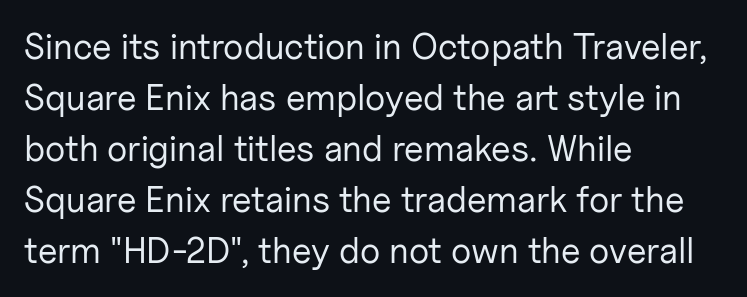
The image shows 36 px regular-weight sans-serif type, upright; set left-aligned, normal line spacing (1.42x), normal letter spacing, not underlined; low stroke contrast and a medium x-height.
